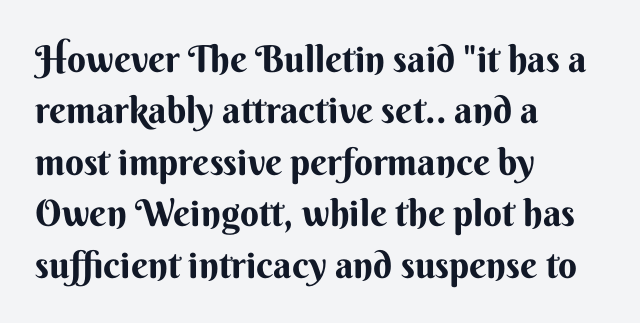
I'd call this a sans setting — the letters go barefoot. These lines are set flush left with a ragged right edge. Think of a printed novel: that variable character pitch is what you see here. The type sits square on the baseline with zero lean. Leading: standard.
